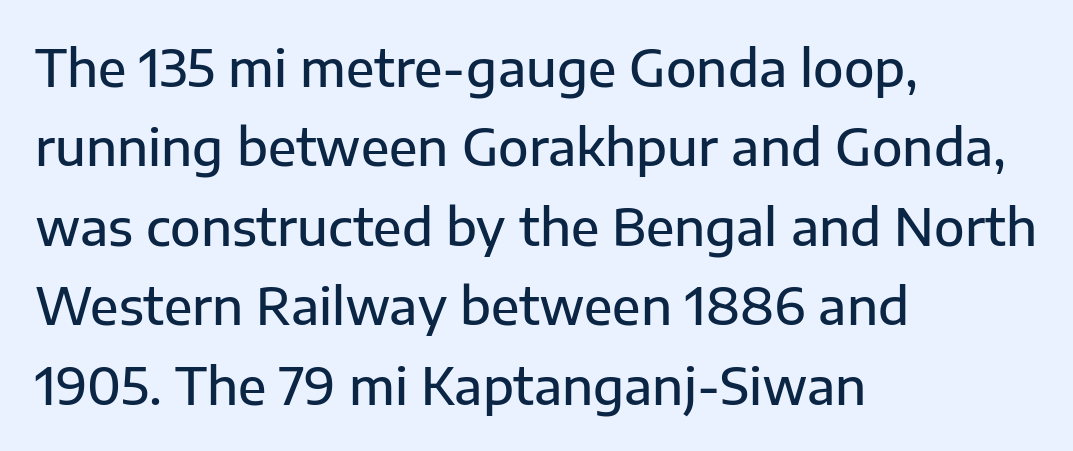
Q: Is the text bold? A: Semi-bold.
Q: Is the text italic (slanted)? A: No, it is upright.
Q: Is the typeface a serif or a sans-serif typeface? A: Sans-serif.
Q: Is the text underlined? A: No.
Q: How is the paragraph aligned? A: Left-aligned.
Q: Is the spacing between letters normal or unusually wide? A: Normal.
Q: Is the spacing between lines tight, normal or loose? A: Normal.
Q: Width (condensed, normal, or wide)? A: Normal.
Q: Stroke contrast? A: Low.
Q: x-height? A: Medium.
Q: Monospaced? A: No.
